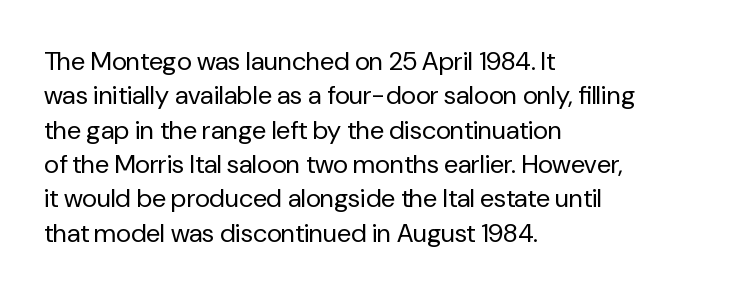
The image shows 26 px text type, upright; set left-aligned, normal line spacing (1.32x), normal letter spacing, not underlined.
